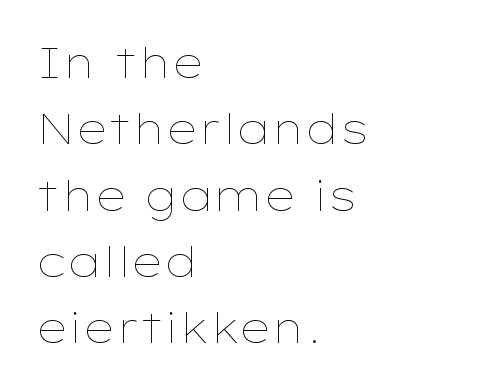
The image shows 42 px thin, wide type, upright; set left-aligned, normal line spacing (1.58x), normal letter spacing, not underlined; low stroke contrast and a medium x-height.
